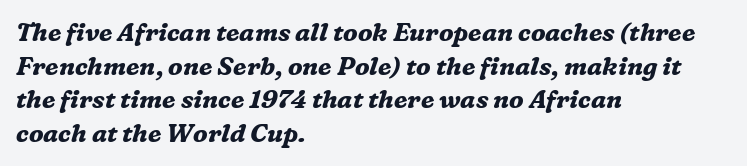
Q: Is the text bold? A: Yes.
Q: Is the text italic (slanted)? A: Yes, it leans right by about 16 degrees.
Q: Is the text underlined? A: No.
Q: How is the paragraph aligned? A: Left-aligned.
Q: Is the spacing between letters normal or unusually wide? A: Normal.
Q: Is the spacing between lines tight, normal or loose? A: Normal.
